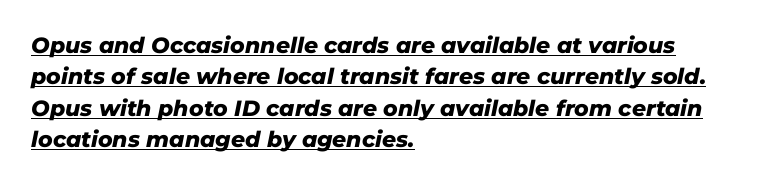
The image shows 22 px bold type, italic (leaning right); set left-aligned, normal line spacing (1.43x), normal letter spacing, underlined.
